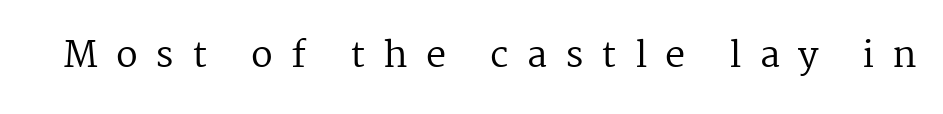
{"serif": "yes", "italic": "no", "bold": "no", "weight": "regular", "width": "normal", "stroke_contrast": "medium", "x_height": "medium", "monospaced": "no", "underline": "no", "letter_spacing": "wide", "letter_spacing_em": 0.5, "glyph_px": 36}
